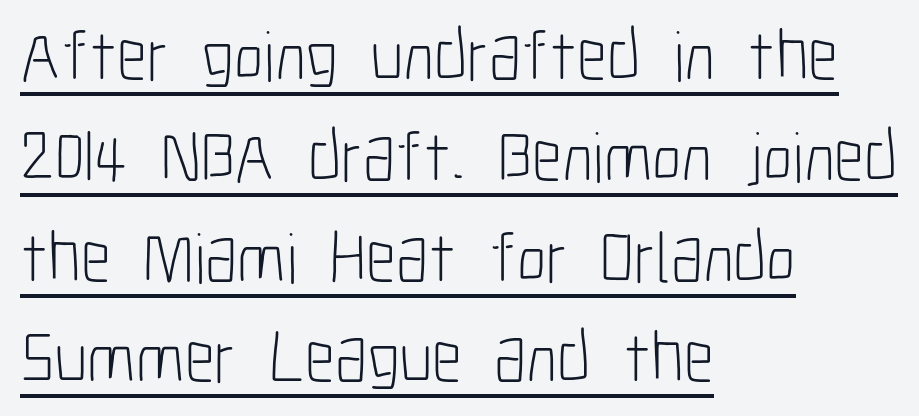
The lines are quadded left. This rendering employs a face without finishing strokes, i.e., a sans-serif. The face used here is proportionally spaced, like ordinary book or web type. No extra ink here — the face is not bold. Vertically, the passage feels balanced, rows spaced as you'd expect.
